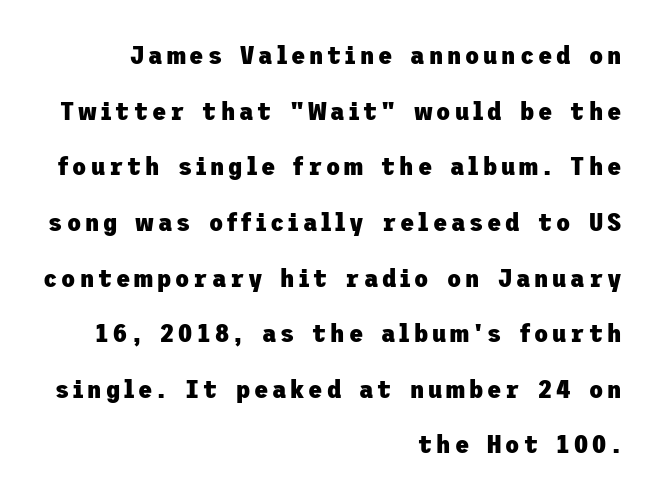
Q: Is the text bold? A: Yes.
Q: Is the text italic (slanted)? A: No, it is upright.
Q: Is the text underlined? A: No.
Q: How is the paragraph aligned? A: Right-aligned.
Q: Is the spacing between lines tight, normal or loose? A: Loose.
